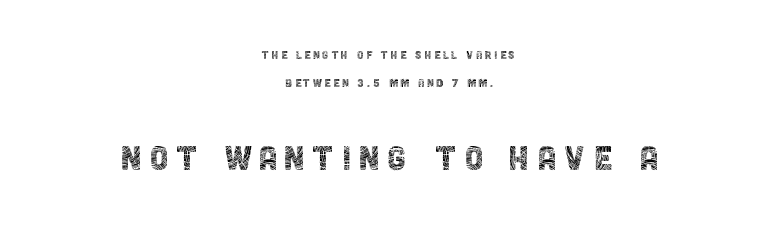
Does the copy run flush right? No — it is centered line by line. Glance below the letters and you will spot only blank space. A light-to-regular cut is what we see here. Is there much room between lines? Yes — plenty of vertical air separates them.
